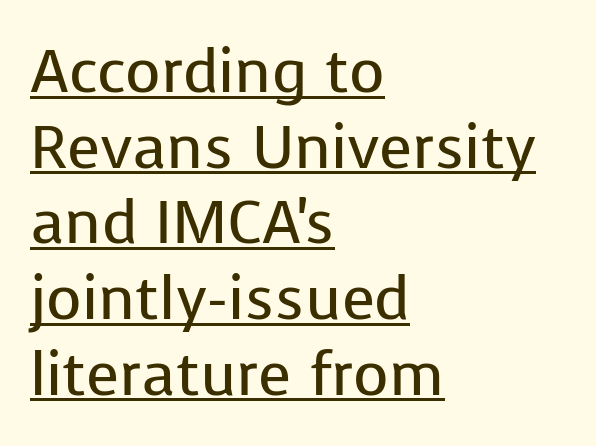
{"serif": "no", "italic": "no", "bold": "no", "weight": "regular", "width": "normal", "stroke_contrast": "low", "x_height": "medium", "monospaced": "no", "underline": "yes", "align": "left", "line_spacing_ratio": 1.24, "letter_spacing": "normal", "letter_spacing_em": 0.0, "glyph_px": 61}
